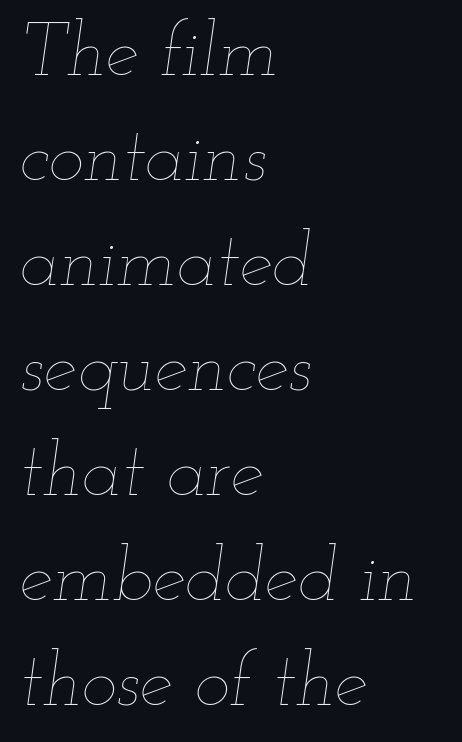
{"italic": "yes", "lean": "right", "slant_degrees": 12, "bold": "no", "weight": "thin", "width": "wide", "stroke_contrast": "low", "x_height": "small", "monospaced": "no", "underline": "no", "align": "left", "line_spacing": "normal", "line_spacing_ratio": 1.4, "letter_spacing": "normal", "letter_spacing_em": 0.0, "glyph_px": 75}
